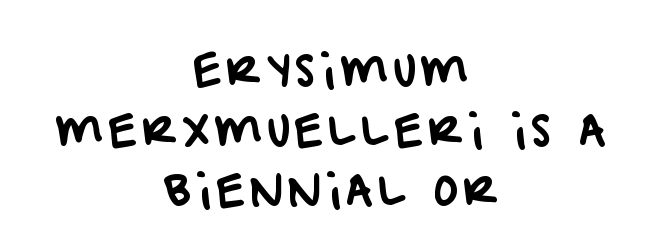
{"serif": "no", "width": "normal", "stroke_contrast": "low", "x_height": "large", "monospaced": "no", "underline": "no", "align": "center", "line_spacing": "normal", "line_spacing_ratio": 1.43, "glyph_px": 42}
